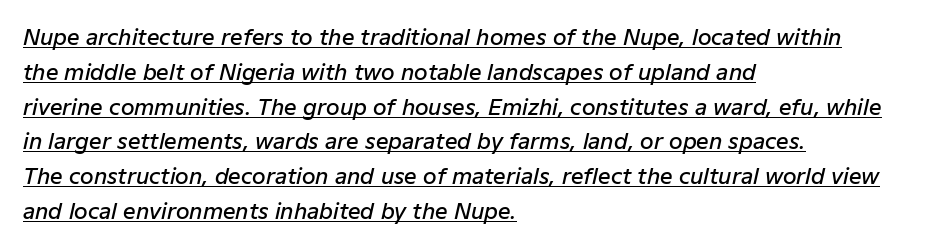
Q: Is the text bold? A: Semi-bold.
Q: Is the text italic (slanted)? A: Yes, it leans right by about 12 degrees.
Q: Is the text underlined? A: Yes.
Q: How is the paragraph aligned? A: Left-aligned.
Q: Is the spacing between letters normal or unusually wide? A: Normal.
Q: Is the spacing between lines tight, normal or loose? A: Normal.
